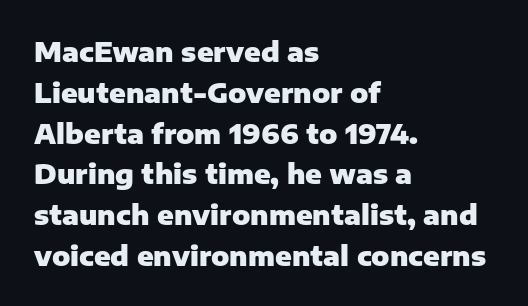
The image shows 27 px bold type, upright; set left-aligned, normal line spacing (1.51x), normal letter spacing, not underlined.
